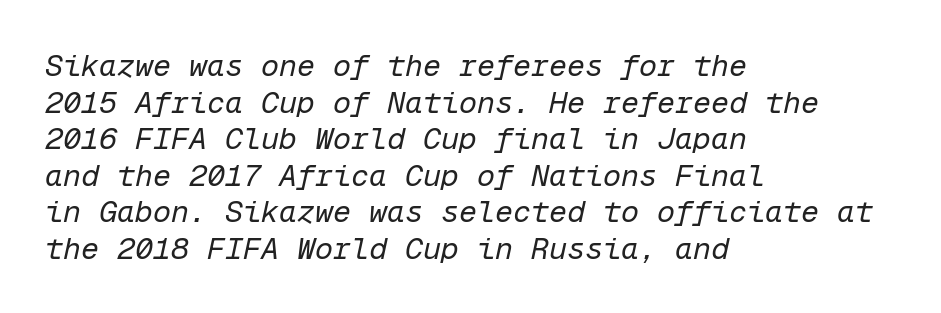
The image shows 30 px regular-weight type, italic (leaning right), monospaced; set left-aligned, line spacing 1.22x, normal letter spacing, not underlined; low stroke contrast and a medium x-height.
